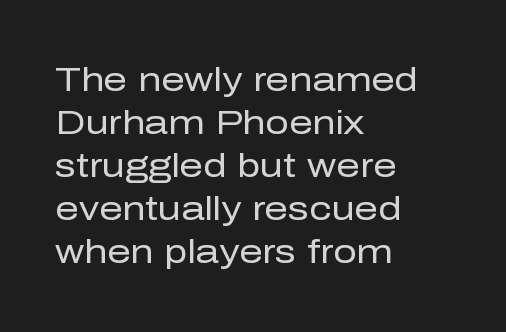
The image shows 33 px regular-weight sans-serif type, upright; set left-aligned, normal line spacing (1.3x), normal letter spacing, not underlined; low stroke contrast and a medium x-height.
